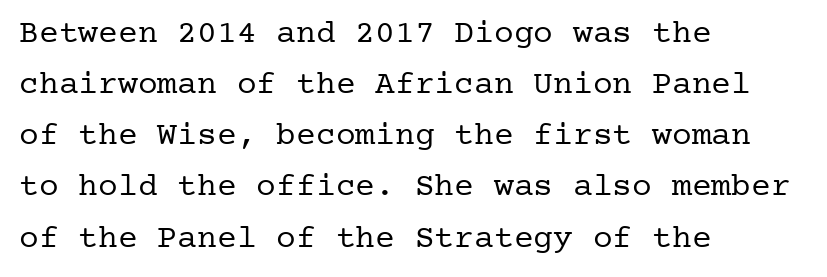
Vertically, the passage feels balanced, rows spaced as you'd expect. A bare baseline throughout the passage. Ascenders rise straight up at ninety degrees. Each letter's strokes conclude with small projecting serifs. Honestly, the letter spacing is just normal — you wouldn't notice it. The compositor pushed each line to the left boundary.
